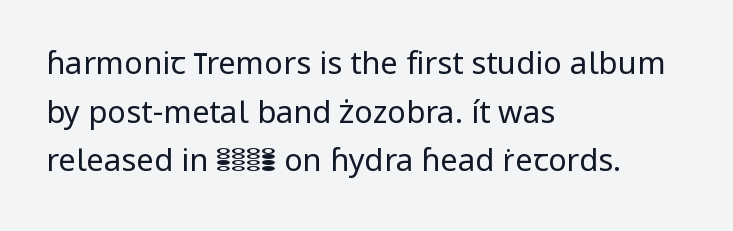
Compared with a typical body face, this is equally light or lighter still. Teacher's note: observe the even left margin — that is flush-left alignment. Is this a fixed-width face? No — the glyphs have proportional, varying widths. The letters stand straight up with perfectly vertical stems. This sample uses plain, unmodified letter spacing.
